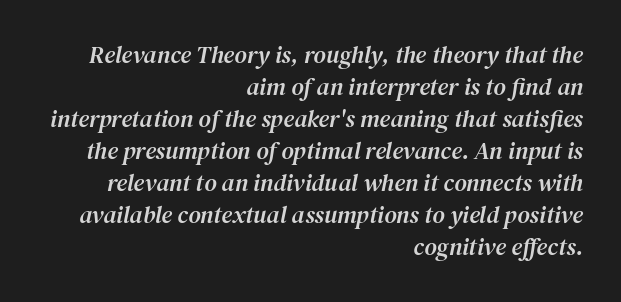
Q: Is the text italic (slanted)? A: Yes, it leans right by about 12 degrees.
Q: Is the text underlined? A: No.
Q: How is the paragraph aligned? A: Right-aligned.
Q: Is the spacing between letters normal or unusually wide? A: Normal.
Q: Is the spacing between lines tight, normal or loose? A: Normal.
